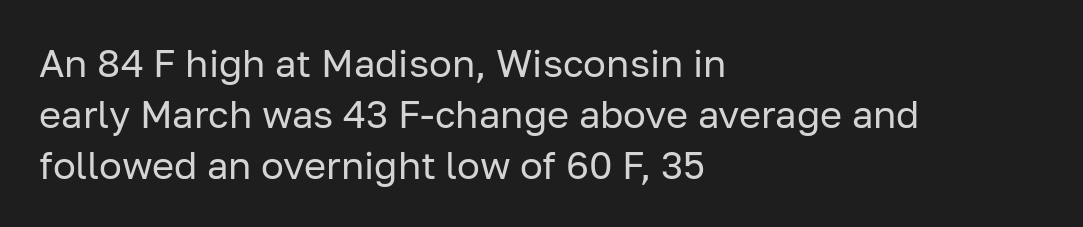
Q: Is the text bold? A: No.
Q: Is the text italic (slanted)? A: No, it is upright.
Q: Is the typeface a serif or a sans-serif typeface? A: Sans-serif.
Q: Is the text underlined? A: No.
Q: How is the paragraph aligned? A: Left-aligned.
Q: Is the spacing between letters normal or unusually wide? A: Normal.
Q: Is the spacing between lines tight, normal or loose? A: Normal.
Q: Width (condensed, normal, or wide)? A: Normal.
Q: Stroke contrast? A: Low.
Q: x-height? A: Medium.
Q: Monospaced? A: No.
